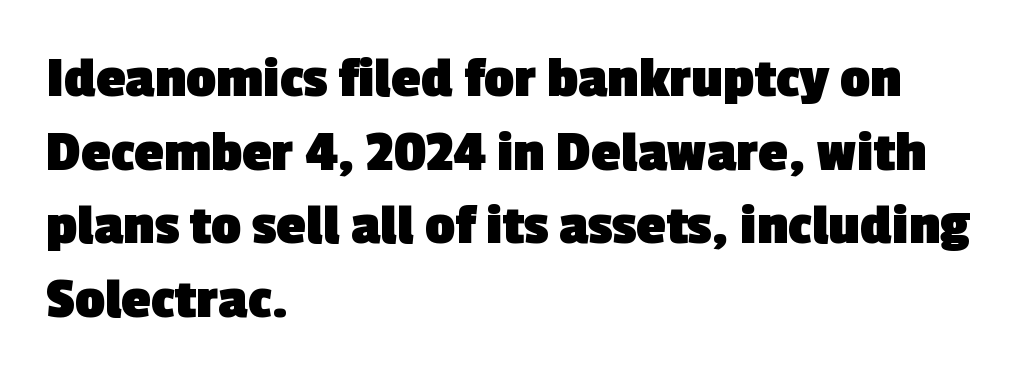
{"serif": "no", "bold": "yes", "weight": "heavy", "width": "normal", "x_height": "medium", "monospaced": "no", "underline": "no", "align": "left", "line_spacing": "normal", "line_spacing_ratio": 1.25, "letter_spacing": "normal", "letter_spacing_em": 0.0, "glyph_px": 59}
